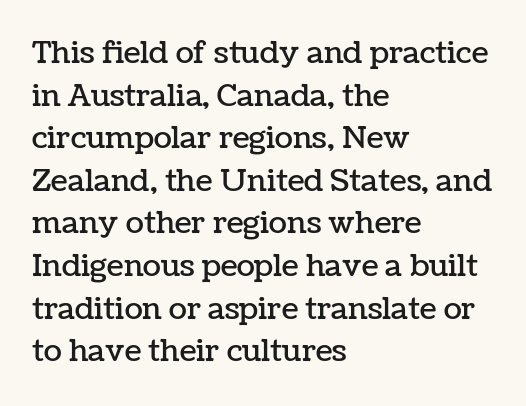
The image shows 30 px text type, upright; set left-aligned, normal line spacing (1.42x), normal letter spacing, not underlined; low stroke contrast and a medium x-height.
